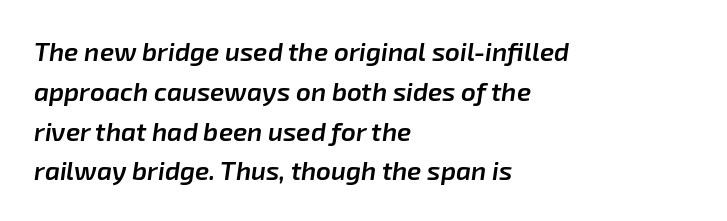
The glyphs look as if they've been sheared to an angle. These lines carry some extra weight — a demibold, not a full bold. You could call the tracking neutral — neither tight nor loose. All the whitespace from short lines collects on the right.
